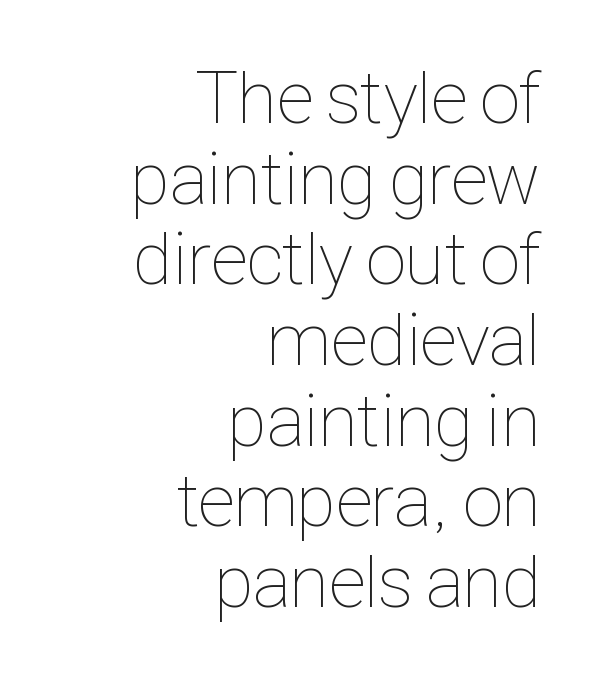
{"italic": "no", "bold": "no", "weight": "thin", "width": "condensed", "stroke_contrast": "low", "x_height": "medium", "monospaced": "no", "underline": "no", "align": "right", "line_spacing": "tight", "line_spacing_ratio": 1.09, "letter_spacing": "normal", "letter_spacing_em": 0.0, "glyph_px": 74}
